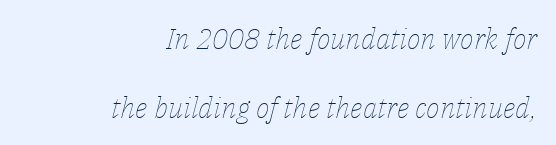
{"italic": "yes", "lean": "right", "slant_degrees": 14, "bold": "no", "weight": "thin", "width": "normal", "stroke_contrast": "low", "x_height": "medium", "monospaced": "no", "underline": "no", "align": "right", "line_spacing": "loose", "line_spacing_ratio": 2.37, "letter_spacing": "normal", "letter_spacing_em": 0.0, "glyph_px": 29}
